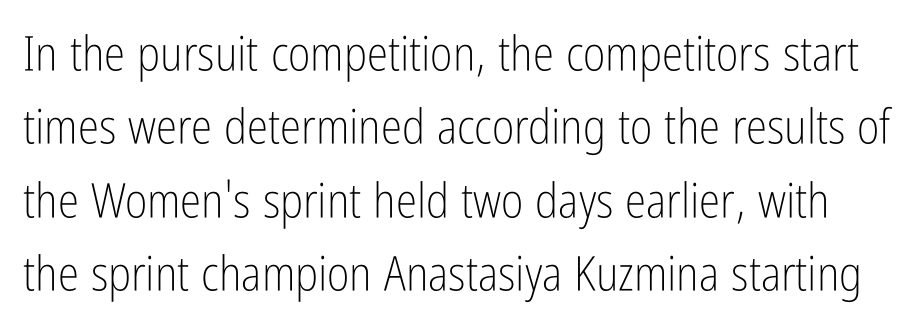
The image shows 48 px light, condensed sans-serif type, upright; set normal line spacing (1.53x), normal letter spacing, not underlined; low stroke contrast and a medium x-height.
